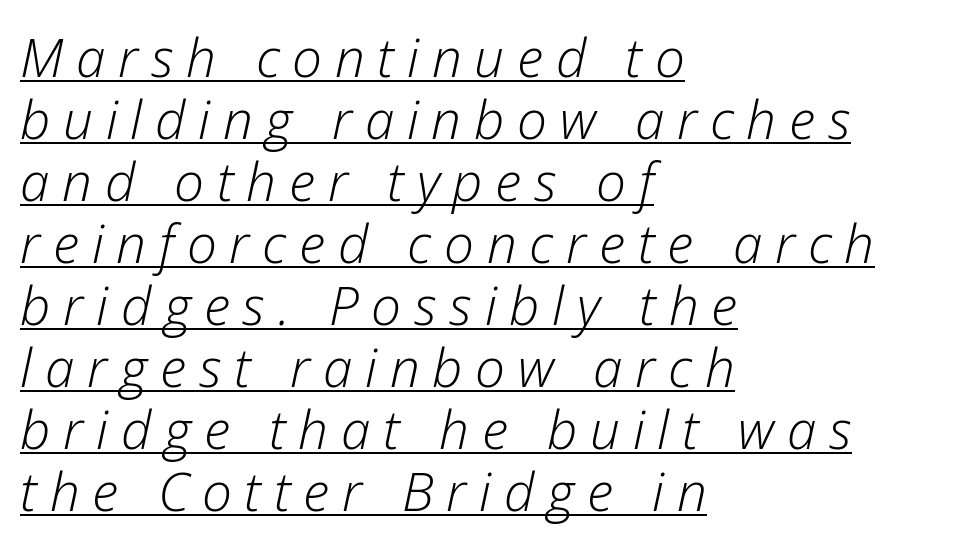
{"italic": "yes", "lean": "right", "slant_degrees": 12, "bold": "no", "weight": "light", "width": "normal", "stroke_contrast": "low", "x_height": "medium", "monospaced": "no", "underline": "yes", "align": "left", "line_spacing_ratio": 1.17, "letter_spacing": "wide", "letter_spacing_em": 0.24, "glyph_px": 53}
